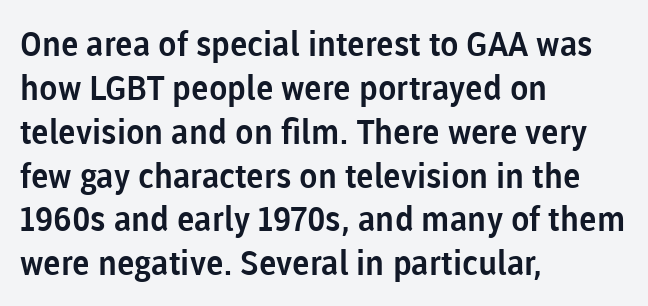
Italic: no, the glyphs are upright roman. The space beneath each line is pristine and unruled. Summary of vertical rhythm: regular, with standard interline spacing. These lines are composed in type without serifs. Visually the block forms a straight wall on the left and a jagged coastline on the right. Proportional: the letters do not fall into vertical columns.
